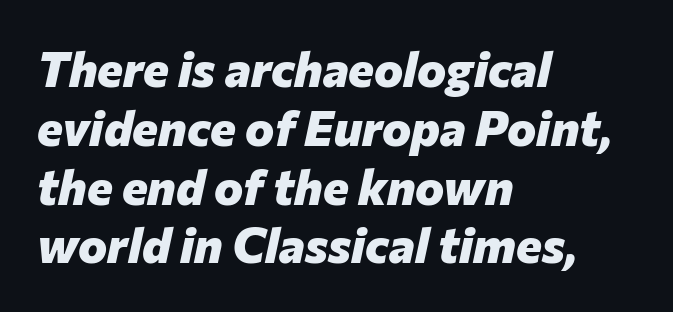
The image shows 49 px heavy type, italic (leaning right); set left-aligned, line spacing 1.2x, normal letter spacing, not underlined; low stroke contrast and a medium x-height.
